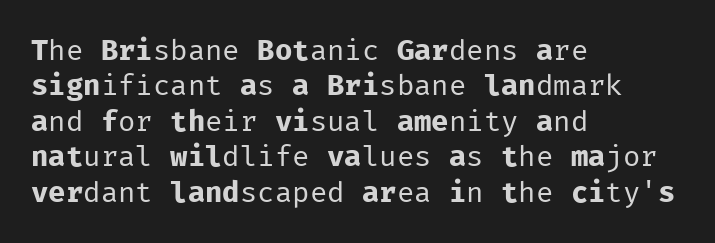
The image shows 29 px regular-weight sans-serif type, upright, monospaced; set left-aligned, line spacing 1.22x, normal letter spacing, not underlined; low stroke contrast and a medium x-height.
